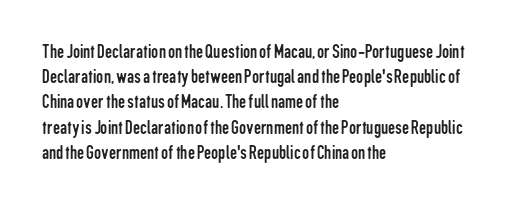
{"italic": "no", "bold": "no", "underline": "no", "align": "left", "line_spacing": "normal", "line_spacing_ratio": 1.26, "letter_spacing": "normal", "letter_spacing_em": 0.0, "glyph_px": 20}
